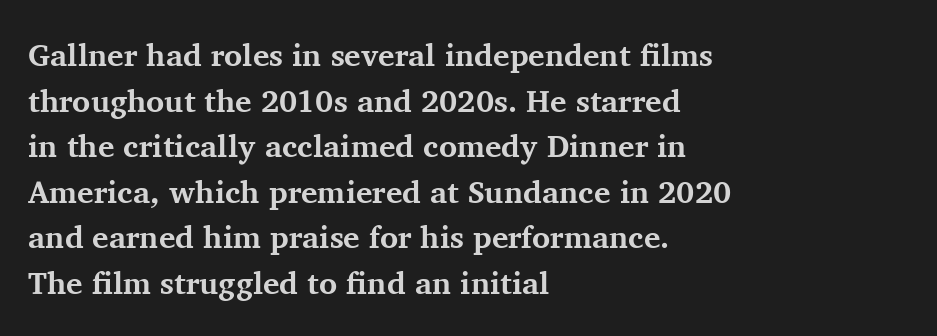
The face used here is proportionally spaced, like ordinary book or web type. The letters carry serifs — small finishing strokes at the ends of their stems. The paragraph shown leans on its left margin. Summary of vertical rhythm: regular, with standard interline spacing.
